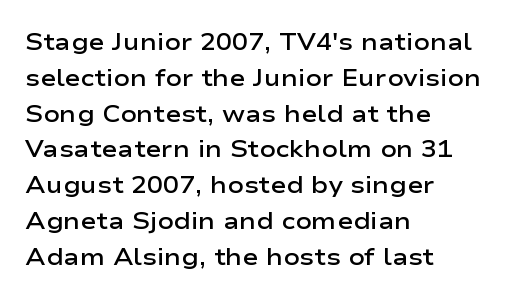
The image shows 24 px text type, upright; set left-aligned, normal line spacing (1.49x), normal letter spacing, not underlined.
